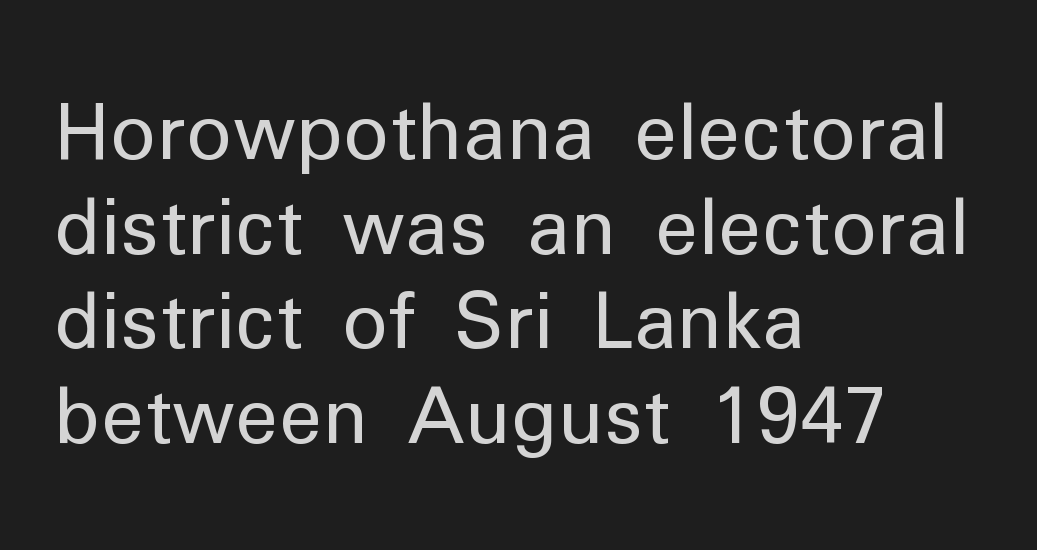
Caption: standard tracking, unaltered. Do the letters lean? They stand straight. The face used here is proportionally spaced, like ordinary book or web type. This reads as an unemphasized weight, regular at the heaviest. Font category for this specimen: sans-serif. Type without underlining.
